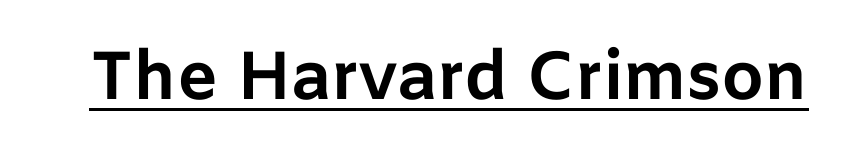
The image shows 68 px bold sans-serif type, upright; set normal letter spacing, underlined; low stroke contrast and a medium x-height.
